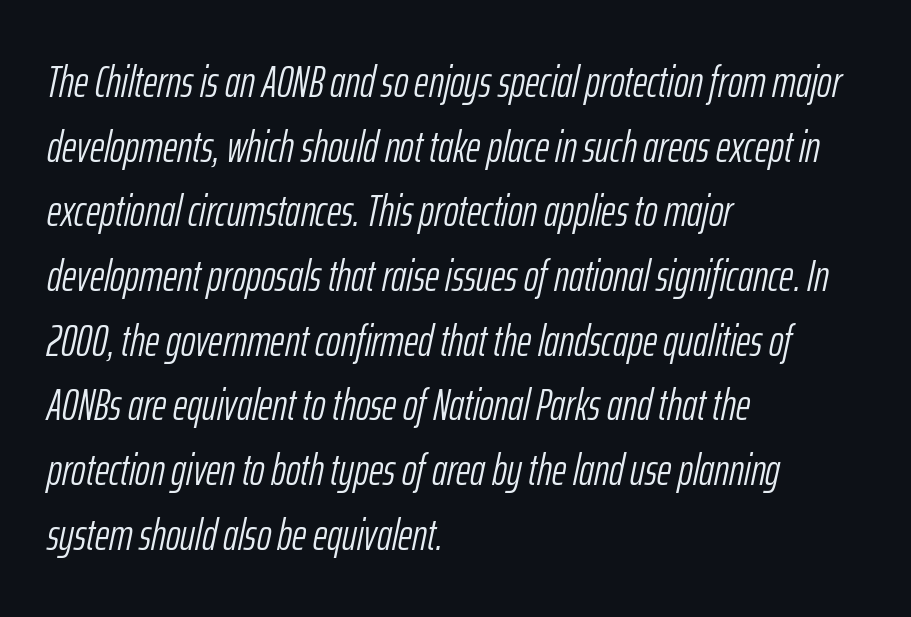
The image shows 44 px light, condensed type, italic (leaning right); set left-aligned, normal line spacing (1.47x), normal letter spacing, not underlined; low stroke contrast and a medium x-height.
